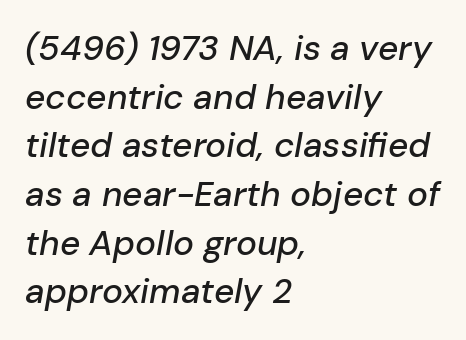
Standard letterfit; no display-style spreading of the glyphs. Rendered with sloped, italic letterforms. The passage shown is typed in a proportional face where columns would drift. Descenders hang freely into open space. The rendering anchors every line to the left-hand side. Leading: standard.
